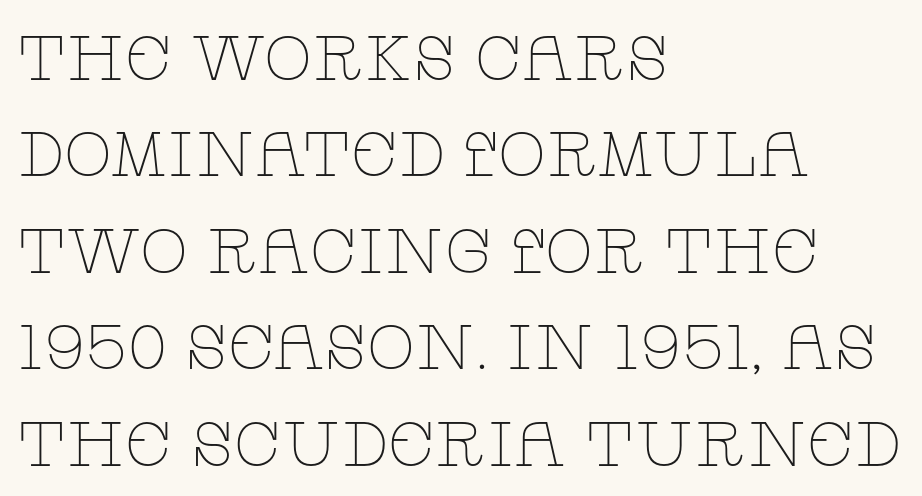
Q: Is the text bold? A: No.
Q: Is the text italic (slanted)? A: No, it is upright.
Q: Is the typeface a serif or a sans-serif typeface? A: Serif.
Q: Is the text underlined? A: No.
Q: How is the paragraph aligned? A: Left-aligned.
Q: Is the spacing between letters normal or unusually wide? A: Normal.
Q: Is the spacing between lines tight, normal or loose? A: Normal.
Q: Width (condensed, normal, or wide)? A: Wide.
Q: Stroke contrast? A: Low.
Q: x-height? A: Large.
Q: Monospaced? A: No.
